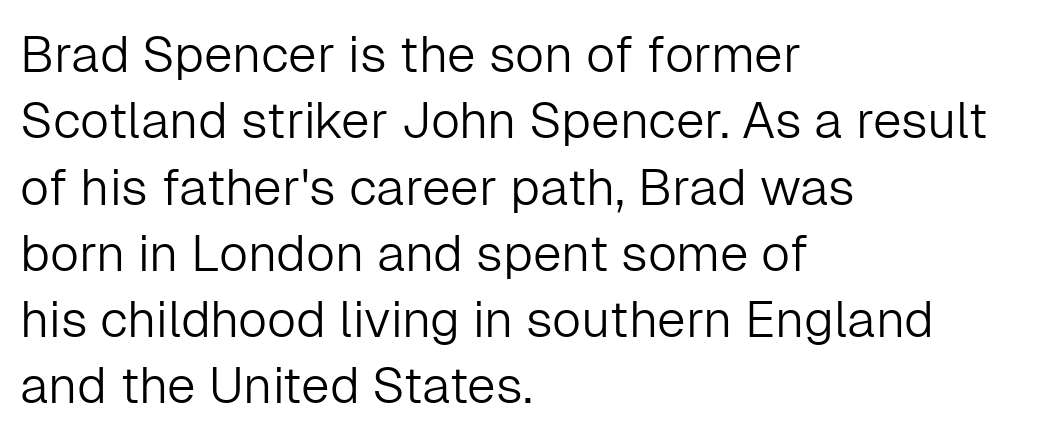
The image shows 51 px light sans-serif type, upright; set left-aligned, normal line spacing (1.3x), normal letter spacing, not underlined; low stroke contrast and a medium x-height.
